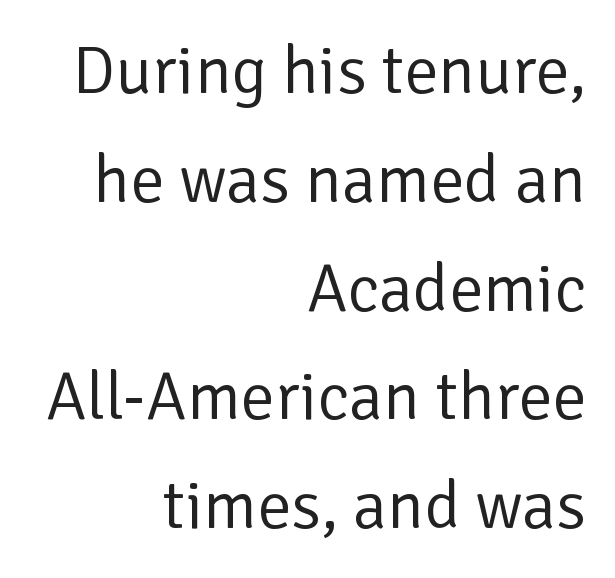
The string is rendered with underlining switched off. This rendering employs a face without finishing strokes, i.e., a sans-serif. The axis of the letterforms is exactly vertical. You could not count columns in this text — the font is proportionally spaced. Each word holds together tightly as a unit, with standard inter-letter gaps. This rendering uses right alignment, leaving the left contour irregular.
